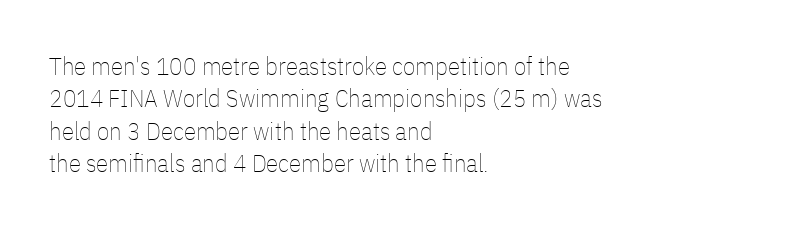
The image shows 25 px text type, upright; set left-aligned, normal line spacing (1.3x), normal letter spacing, not underlined.
